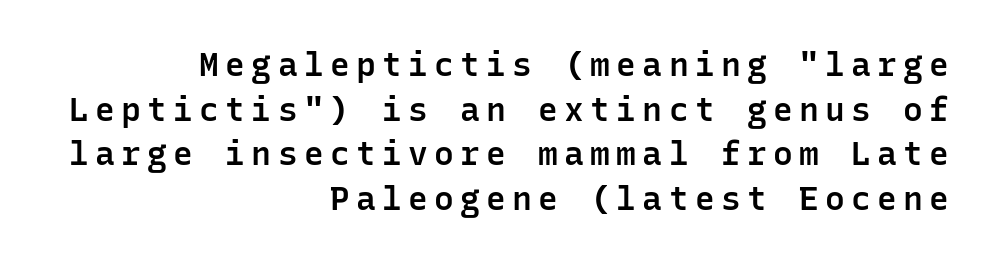
Designer's note — italics off, roman on. In terms of letterform style, serifs are entirely absent. Glance below the letters and you will spot only blank space. The passage shown is semibold, sitting just below true bold.
